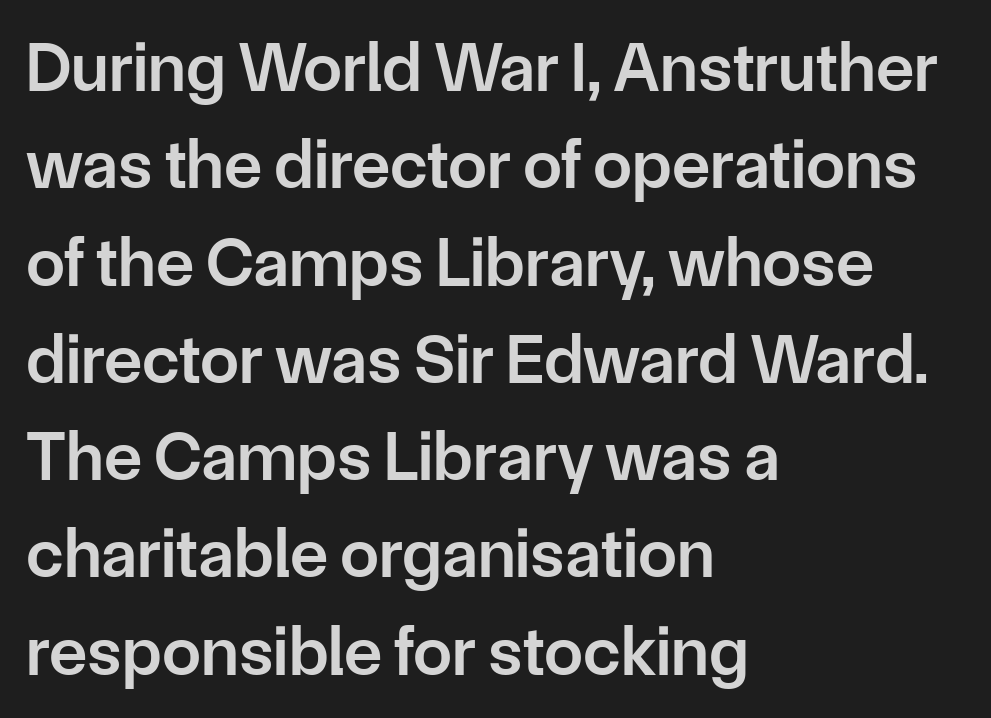
Q: Is the text bold? A: Semi-bold.
Q: Is the text italic (slanted)? A: No, it is upright.
Q: Is the typeface a serif or a sans-serif typeface? A: Sans-serif.
Q: Is the text underlined? A: No.
Q: How is the paragraph aligned? A: Left-aligned.
Q: Is the spacing between letters normal or unusually wide? A: Normal.
Q: Is the spacing between lines tight, normal or loose? A: Normal.
Q: Width (condensed, normal, or wide)? A: Normal.
Q: Stroke contrast? A: Low.
Q: x-height? A: Medium.
Q: Monospaced? A: No.
